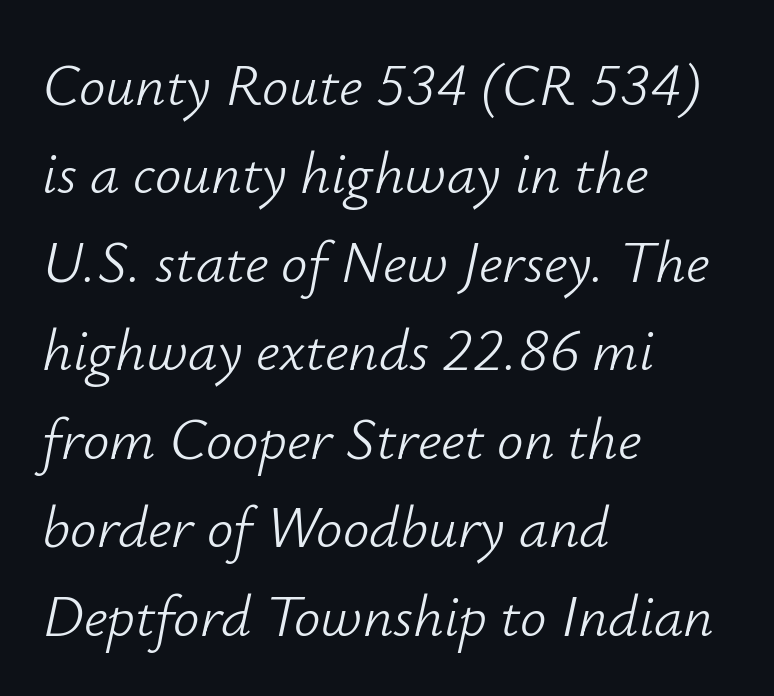
When letters slant like this, we call the style italic. The leading is moderate, giving the passage an even texture. Think standard paragraph weight, or any step lighter than that. These lines stack with their left ends in a neat column.
